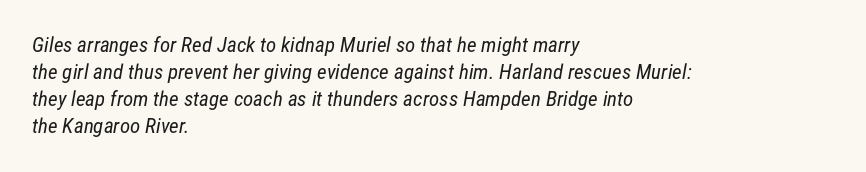
The paragraph shown leans on its left margin. Nothing heavy about these letters — not bold at all. Beneath every word, the page is bare. The letters sit at their default tracking, neither squeezed nor spread. Leading: standard.
